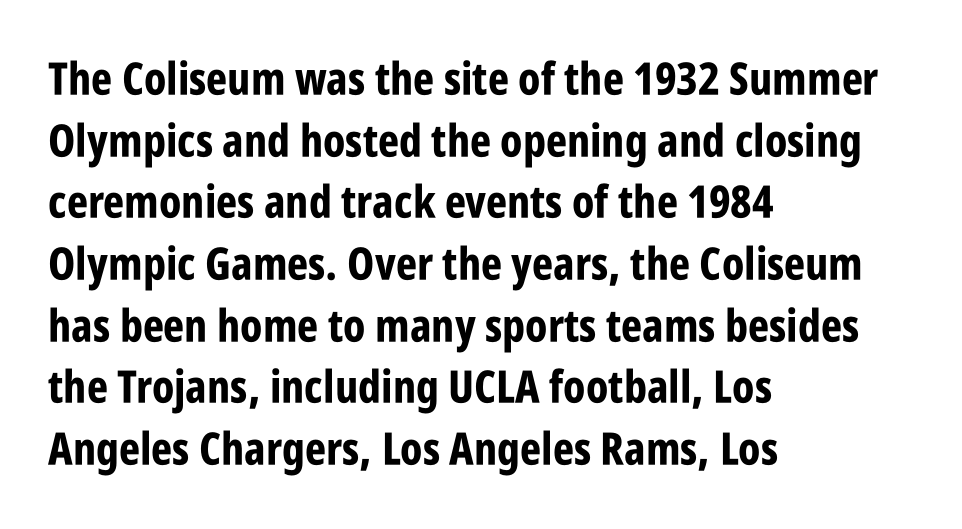
The image shows 45 px bold, condensed sans-serif type, upright; set left-aligned, normal line spacing (1.37x), normal letter spacing, not underlined; low stroke contrast and a large x-height.
